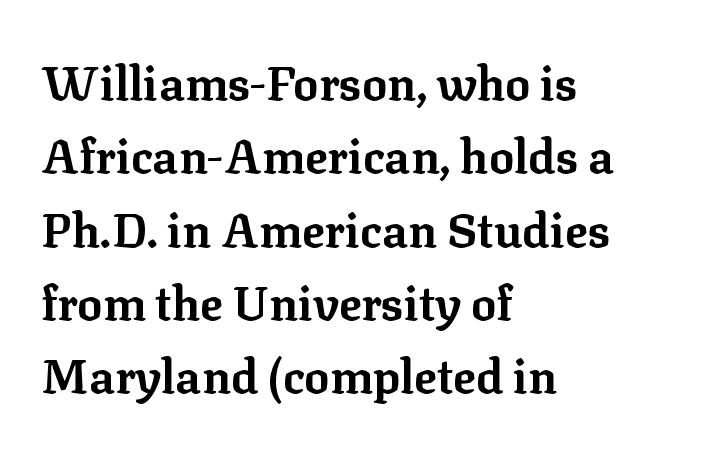
Between one letter and the next there's only the usual sliver of space. Interline gaps are of average width in this sample. The rendering uses natural spacing where letterforms have individual widths. Every character sits straight up, as roman type does. The text block is weighted toward the left margin, trailing off unevenly rightward. The passage shown is not underscored anywhere.
